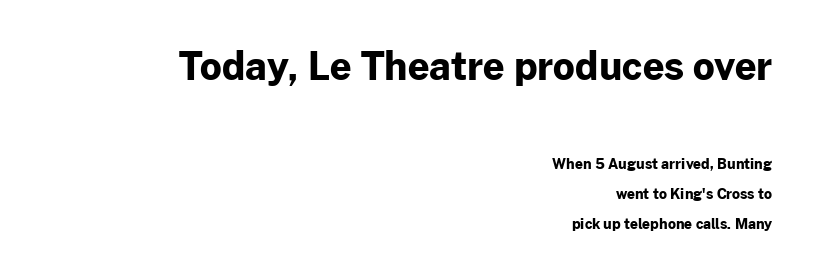
The image shows 38 px bold sans-serif type, upright; set right-aligned, loose line spacing (2.14x), normal letter spacing, not underlined; the first (top) block is 2.71x larger; low stroke contrast and a medium x-height.
